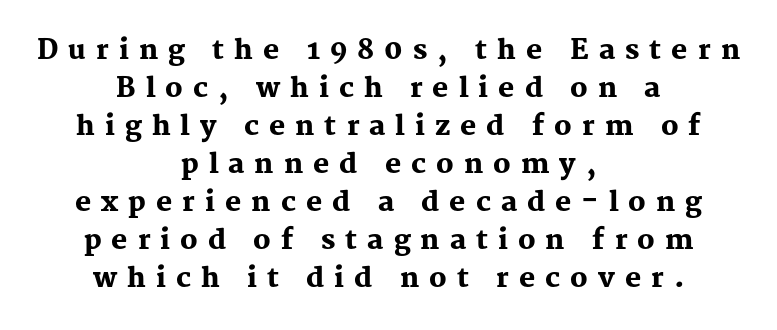
A centered setting, common on invitations and titles, is used for this passage. The characters look thick and weighty, a clear bold. The designer left line spacing at the default. The tracking reads as deliberately expanded to a designer's eye. Descenders hang freely into open space.
